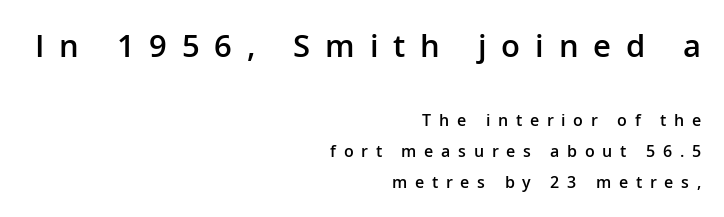
{"serif": "no", "italic": "no", "bold": "semi", "weight": "semibold", "width": "normal", "stroke_contrast": "low", "x_height": "medium", "monospaced": "no", "underline": "no", "align": "right", "line_spacing": "loose", "line_spacing_ratio": 1.94, "letter_spacing": "wide", "letter_spacing_em": 0.48, "larger_block": "first", "size_ratio": 1.94, "glyph_px": 31}
